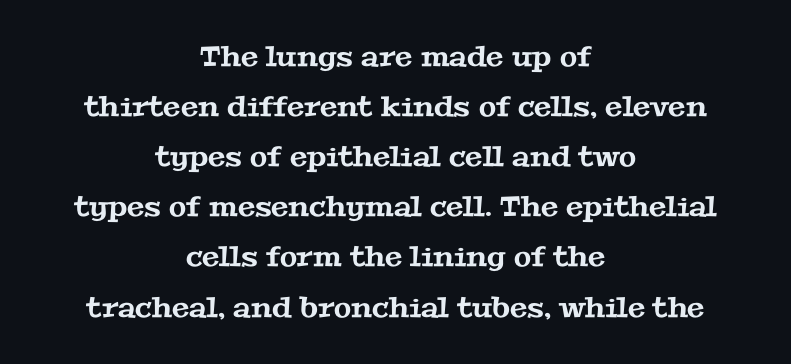
Horizontally, the lines are justified to the midpoint only. This sample has the flowing, uneven cadence of proportional lettering. The designer went with a serif here, giving each stem small feet. Does extra space separate the letters? No, they use regular spacing. The strip under each line holds only bare page.
